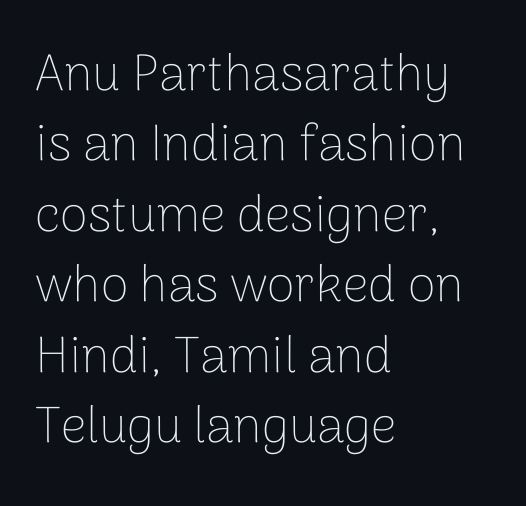
Is this a fixed-width face? No — the glyphs have proportional, varying widths. Look at the bottom of the vertical strokes: they stop flat, with no serifs. Glyph-to-glyph distance matches everyday printed text. The words here are not underlined. Evenly set lines give the paragraph a standard silhouette. Notice how the stems are strictly vertical — no italics here.
